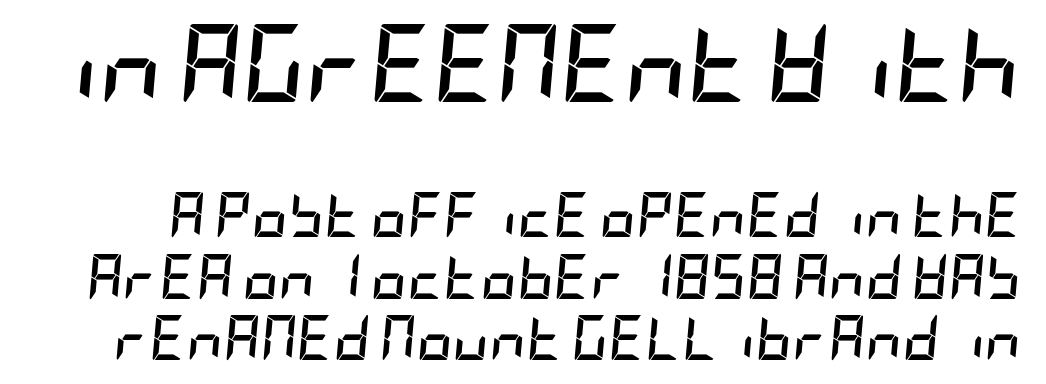
{"italic": "yes", "lean": "right", "slant_degrees": 5, "bold": "yes", "weight": "semibold", "width": "condensed", "stroke_contrast": "low", "x_height": "large", "underline": "no", "line_spacing": "normal", "line_spacing_ratio": 1.36, "letter_spacing": "normal", "letter_spacing_em": 0.0, "larger_block": "first", "size_ratio": 1.73, "glyph_px": 78}
